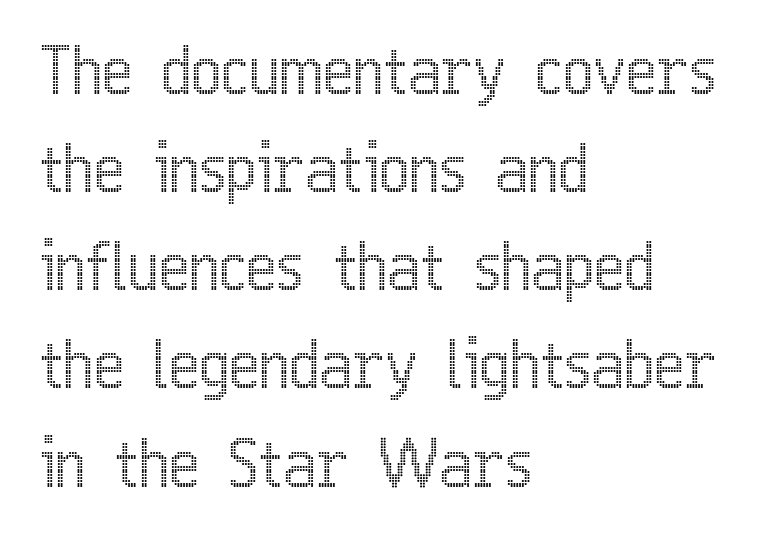
The tracking reads as untouched default to a designer's eye. Typeset ragged right — the left edge is the straight one. Rule under the text: the space is simply empty. The letters advance in unequal steps, a hallmark of proportional type. Line spacing here is normal.
